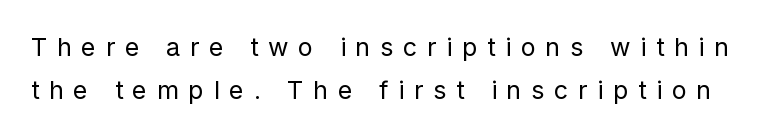
Is the type heavy? It reads as light-to-regular instead. Posture: straight, roman, zero tilt. Does extra space separate the letters? Yes, quite a lot of it. Plain, unruled lines of type.
